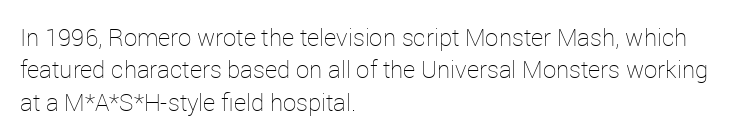
The image shows 24 px text type, upright; set left-aligned, normal line spacing (1.35x), normal letter spacing, not underlined.
